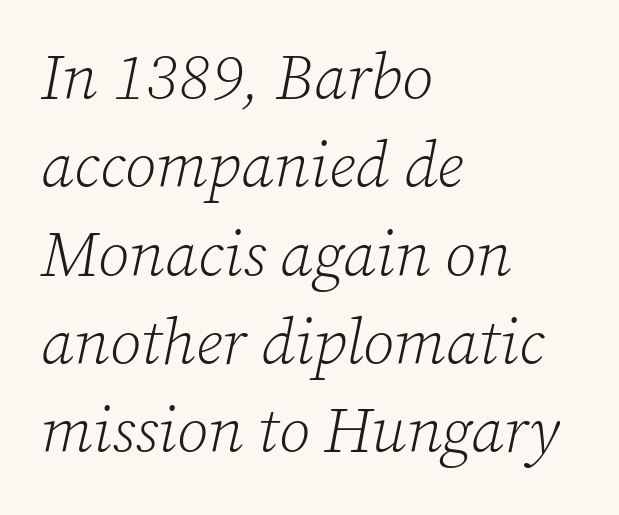
{"serif": "yes", "italic": "yes", "lean": "right", "slant_degrees": 12, "bold": "no", "weight": "light", "width": "normal", "stroke_contrast": "low", "x_height": "medium", "monospaced": "no", "underline": "no", "align": "left", "line_spacing": "normal", "line_spacing_ratio": 1.38, "letter_spacing": "normal", "letter_spacing_em": 0.0, "glyph_px": 64}
